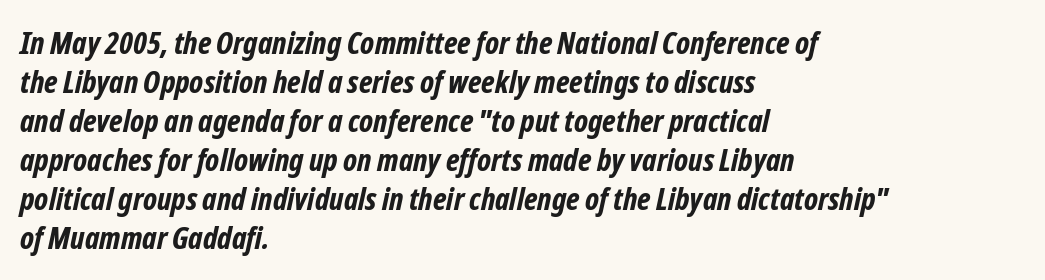
{"serif": "no", "bold": "yes", "weight": "bold", "width": "condensed", "stroke_contrast": "low", "x_height": "medium", "monospaced": "no", "underline": "no", "align": "left", "line_spacing": "normal", "line_spacing_ratio": 1.26, "letter_spacing": "normal", "letter_spacing_em": 0.0, "glyph_px": 31}
